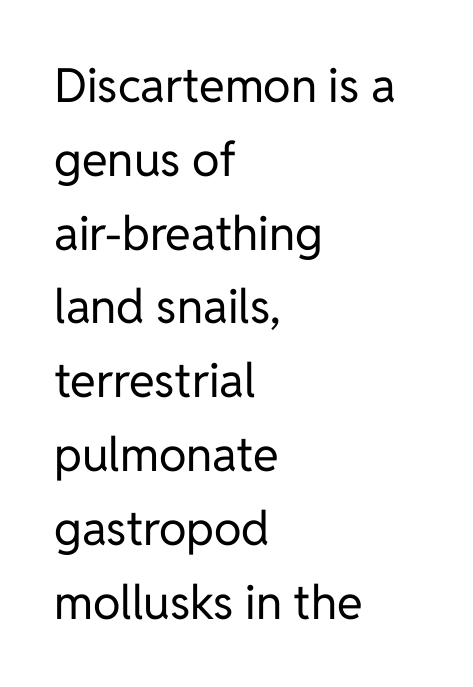
{"serif": "no", "italic": "no", "bold": "no", "weight": "regular", "width": "normal", "stroke_contrast": "low", "x_height": "medium", "monospaced": "no", "underline": "no", "align": "left", "line_spacing": "normal", "line_spacing_ratio": 1.57, "letter_spacing": "normal", "letter_spacing_em": 0.0, "glyph_px": 47}
